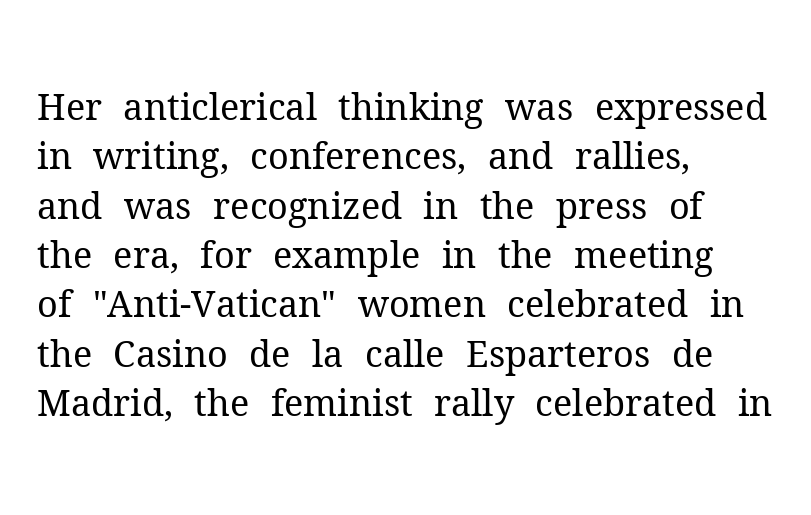
{"serif": "yes", "italic": "no", "bold": "no", "weight": "regular", "width": "normal", "stroke_contrast": "medium", "x_height": "medium", "monospaced": "no", "underline": "no", "align": "left", "line_spacing": "normal", "line_spacing_ratio": 1.37, "letter_spacing": "normal", "letter_spacing_em": 0.0, "glyph_px": 36}
